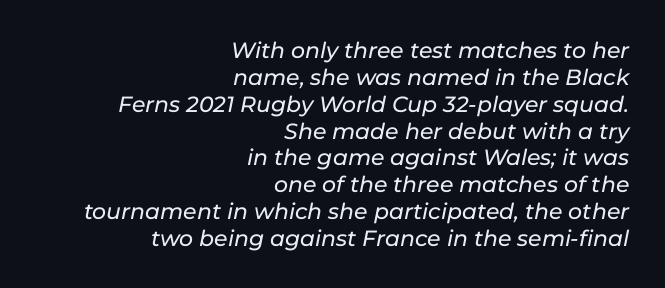
{"italic": "yes", "lean": "right", "slant_degrees": 11, "underline": "no", "align": "right", "line_spacing_ratio": 1.22, "letter_spacing": "normal", "letter_spacing_em": 0.0, "glyph_px": 22}
